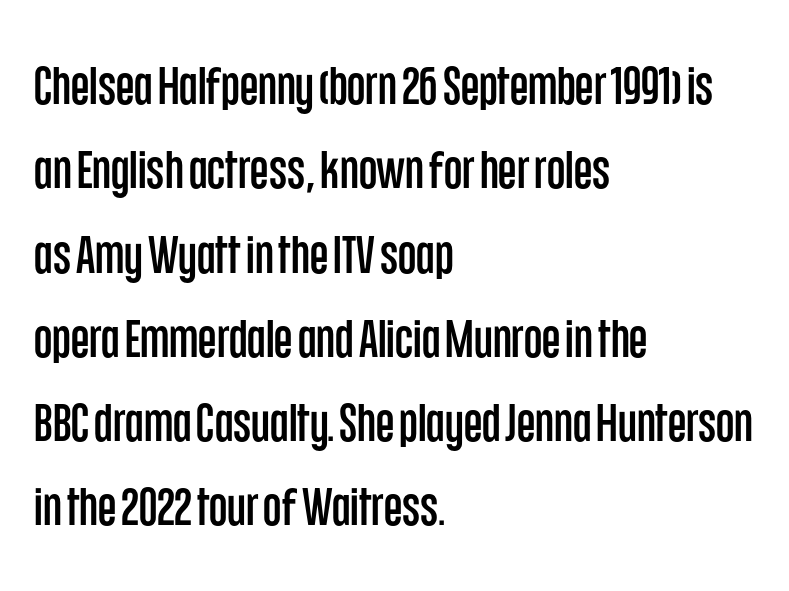
Character widths vary here, with narrow letters taking less room than wide ones. The string is rendered with underlining switched off. Inter-character spacing is left at the font's built-in metrics. Style check: upright. Look at the bottom of the vertical strokes: they stop flat, with no serifs. Layout note: lines flush left.
